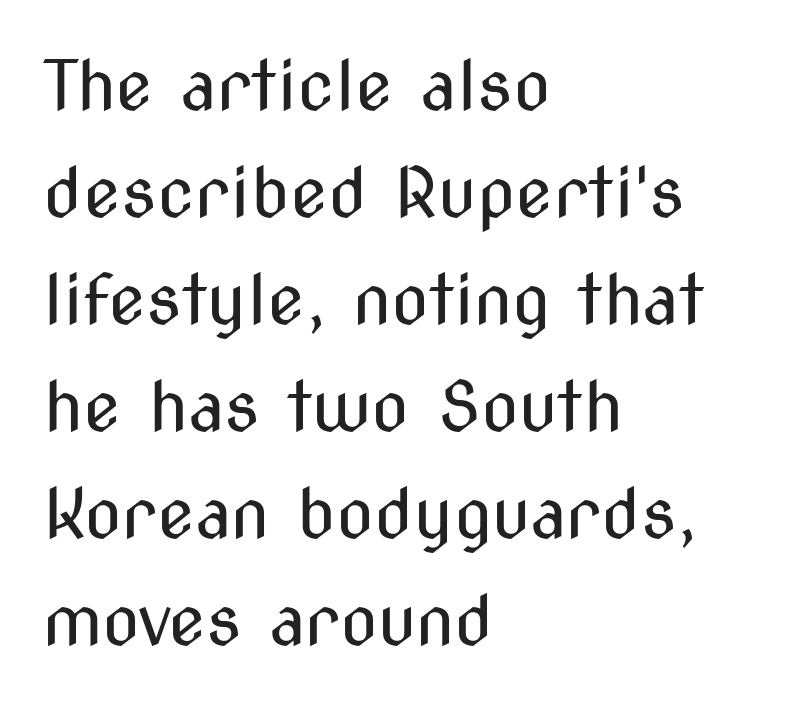
{"serif": "no", "italic": "no", "bold": "no", "weight": "regular", "width": "condensed", "stroke_contrast": "medium", "x_height": "medium", "monospaced": "no", "underline": "no", "align": "left", "line_spacing": "normal", "line_spacing_ratio": 1.55, "letter_spacing": "normal", "letter_spacing_em": 0.0, "glyph_px": 69}
